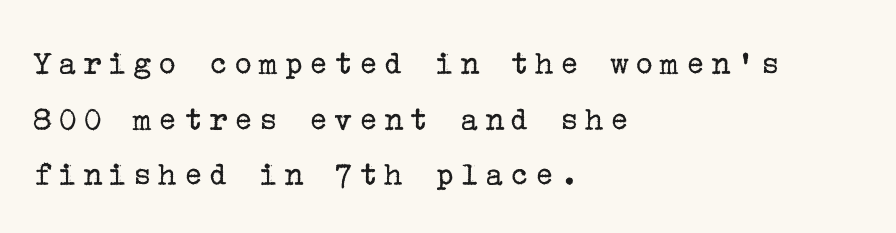
Q: Is the text bold? A: No.
Q: Is the text italic (slanted)? A: No, it is upright.
Q: Is the typeface a serif or a sans-serif typeface? A: Serif.
Q: Is the text underlined? A: No.
Q: How is the paragraph aligned? A: Left-aligned.
Q: Is the spacing between lines tight, normal or loose? A: Normal.
Q: Width (condensed, normal, or wide)? A: Normal.
Q: Stroke contrast? A: Low.
Q: x-height? A: Medium.
